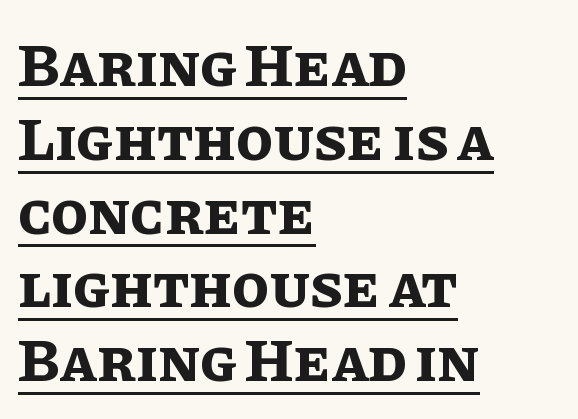
Notice how thick the strokes are: this is what a full bold looks like. The lettering is marked with a stroke running underneath it. Unlike italic type, these characters show no tilt at all. Letter spacing: default. Here the designer chose a conventional face with non-uniform glyph widths.
